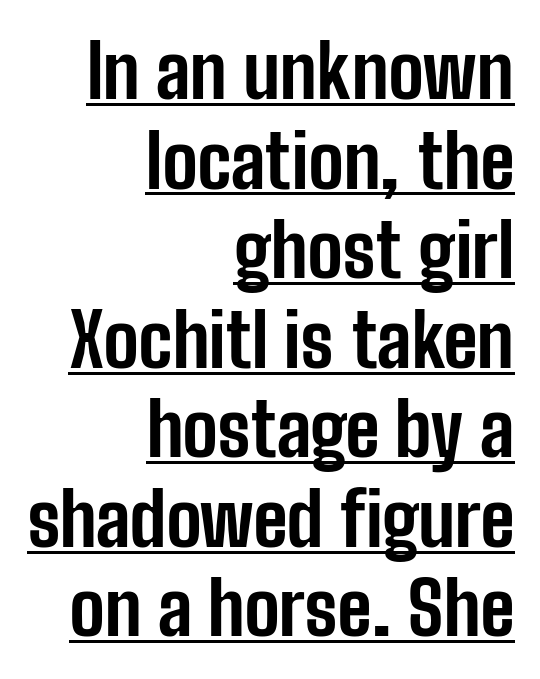
Spacing between characters is what you'd get straight out of the box. Font category for this specimen: sans-serif. The typography opts for an upright posture over an oblique one. The passage shown is typed in a proportional face where columns would drift. Underlining? Definitely there. Heavy-handed strokes throughout: this text is bold.
